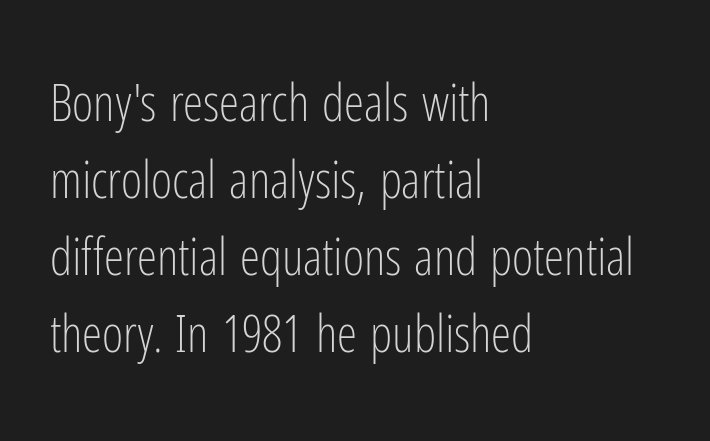
The image shows 51 px light, condensed sans-serif type, upright; set left-aligned, normal line spacing (1.51x), normal letter spacing, not underlined; low stroke contrast and a medium x-height.
